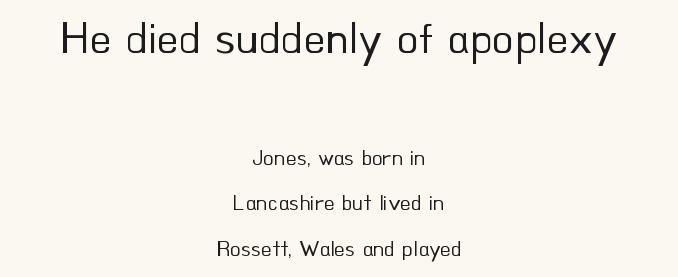
Compared with typical paragraphs, the rows here are farther apart. Typesetter's note — upper block bumped up in size, lower block left smaller. A centered setting, common on invitations and titles, is used for this passage. It's the straight-up-and-down kind of type. Bold? No — there's no thickening of the strokes.
